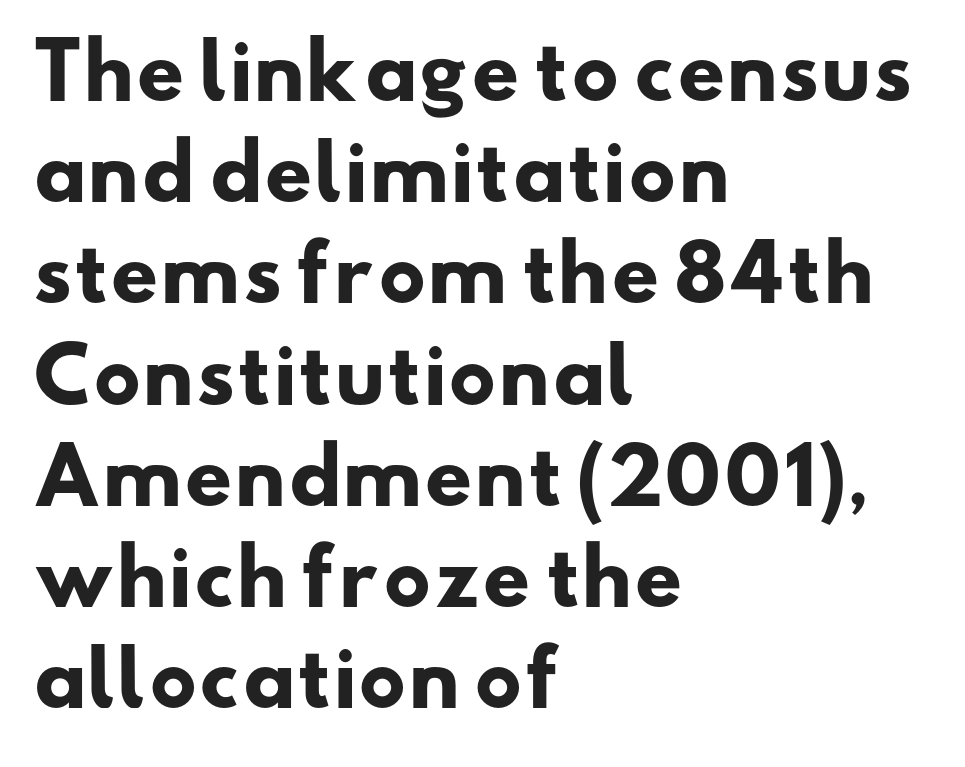
The image shows 75 px heavy, wide sans-serif type; set left-aligned, normal line spacing (1.35x), normal letter spacing, not underlined; low stroke contrast and a small x-height.
